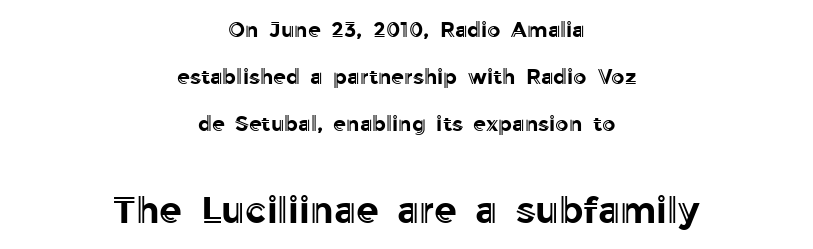
The image shows 37 px text type, upright; set centered, loose line spacing (2.24x), normal letter spacing, not underlined; the second (bottom) block is 1.76x larger; a medium x-height.
